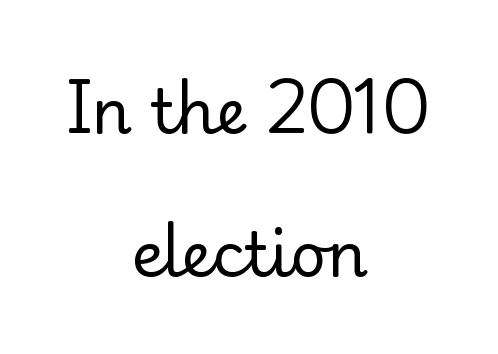
{"serif": "yes", "italic": "no", "bold": "no", "weight": "regular", "width": "normal", "stroke_contrast": "low", "x_height": "small", "monospaced": "no", "underline": "no", "align": "center", "line_spacing": "loose", "line_spacing_ratio": 2.31, "letter_spacing": "normal", "letter_spacing_em": 0.0, "glyph_px": 62}
